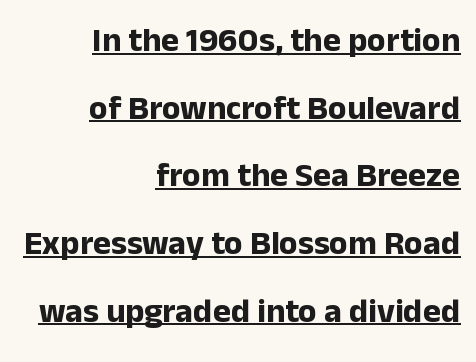
Q: Is the text bold? A: Yes.
Q: Is the text italic (slanted)? A: No, it is upright.
Q: Is the typeface a serif or a sans-serif typeface? A: Sans-serif.
Q: Is the text underlined? A: Yes.
Q: How is the paragraph aligned? A: Right-aligned.
Q: Is the spacing between letters normal or unusually wide? A: Normal.
Q: Is the spacing between lines tight, normal or loose? A: Loose.
Q: Width (condensed, normal, or wide)? A: Normal.
Q: Stroke contrast? A: Low.
Q: x-height? A: Medium.
Q: Monospaced? A: No.
